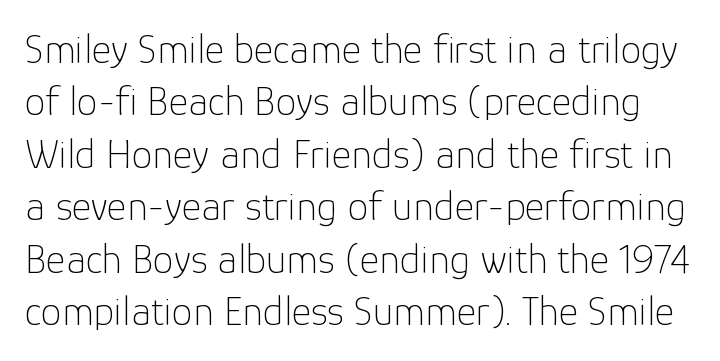
Q: Is the text bold? A: No.
Q: Is the text italic (slanted)? A: No, it is upright.
Q: Is the typeface a serif or a sans-serif typeface? A: Sans-serif.
Q: Is the text underlined? A: No.
Q: Is the spacing between letters normal or unusually wide? A: Normal.
Q: Is the spacing between lines tight, normal or loose? A: Normal.
Q: Width (condensed, normal, or wide)? A: Normal.
Q: Stroke contrast? A: Low.
Q: x-height? A: Medium.
Q: Monospaced? A: No.
